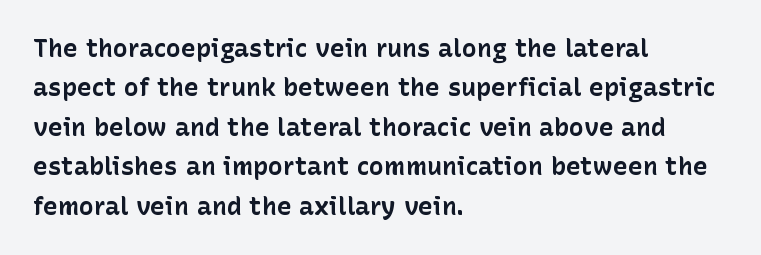
Evenly set lines give the paragraph a standard silhouette. Glance below the letters and you will spot only blank space. Typeset ragged right — the left edge is the straight one. This sample uses plain, unmodified letter spacing. Style check: upright. I'd describe the lettering as bold — thick and assertive.
